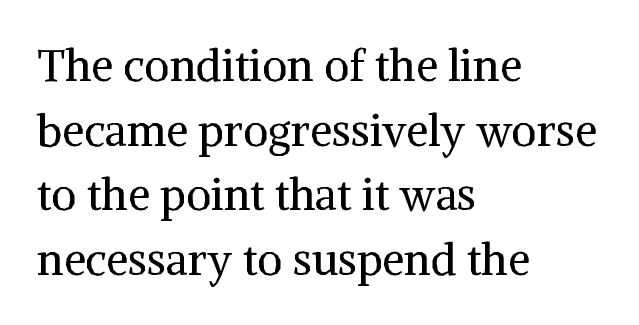
Q: Is the text bold? A: No.
Q: Is the text italic (slanted)? A: No, it is upright.
Q: Is the typeface a serif or a sans-serif typeface? A: Serif.
Q: Is the text underlined? A: No.
Q: How is the paragraph aligned? A: Left-aligned.
Q: Is the spacing between letters normal or unusually wide? A: Normal.
Q: Is the spacing between lines tight, normal or loose? A: Normal.
Q: Width (condensed, normal, or wide)? A: Normal.
Q: Stroke contrast? A: Medium.
Q: x-height? A: Medium.
Q: Monospaced? A: No.
